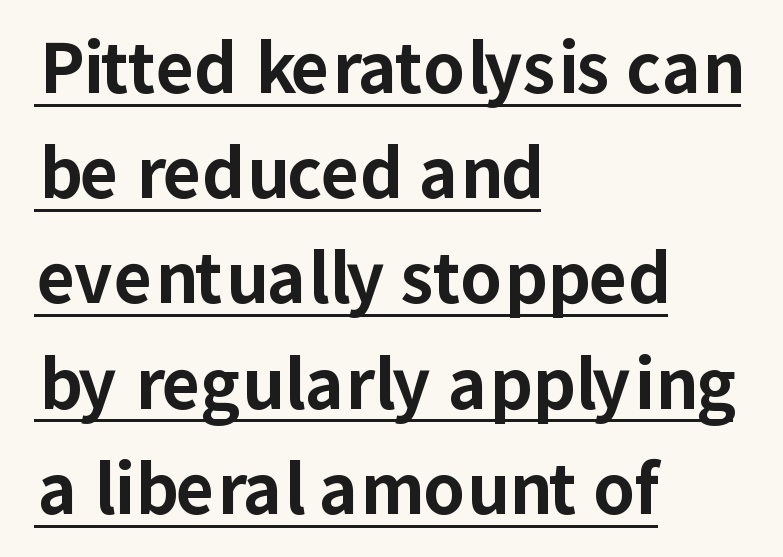
{"serif": "no", "italic": "no", "bold": "yes", "weight": "bold", "width": "normal", "stroke_contrast": "low", "x_height": "medium", "monospaced": "no", "underline": "yes", "align": "left", "line_spacing": "normal", "line_spacing_ratio": 1.57, "letter_spacing": "normal", "letter_spacing_em": 0.0, "glyph_px": 67}
